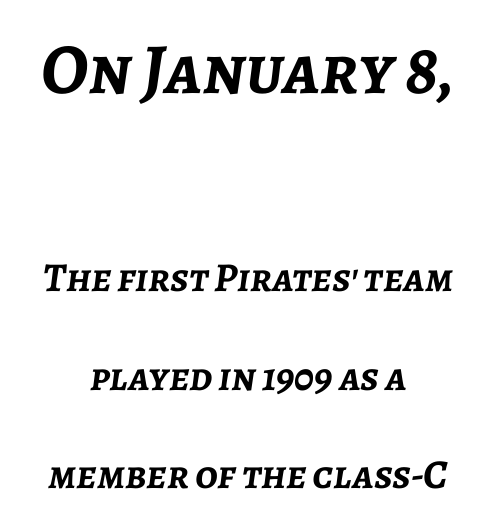
The image shows 72 px semibold type, italic (leaning right); set centered, loose line spacing (2.4x), normal letter spacing, not underlined; the first (top) block is 1.76x larger; low stroke contrast and a medium x-height.
